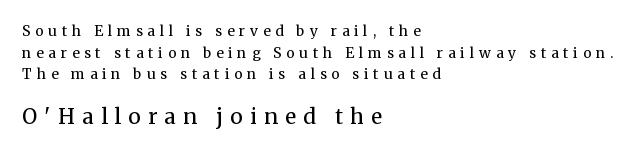
{"italic": "no", "bold": "no", "underline": "no", "align": "left", "line_spacing": "normal", "line_spacing_ratio": 1.54, "letter_spacing": "wide", "letter_spacing_em": 0.35, "larger_block": "second", "size_ratio": 1.5, "glyph_px": 21}
